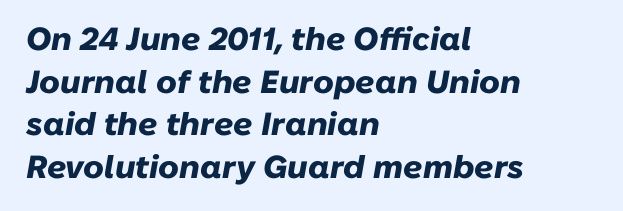
Leading matches the norm, producing a regular column. Typeset ragged right — the left edge is the straight one. Each glyph is drawn with heavy, bold strokes. Glyph-to-glyph distance matches everyday printed text.
